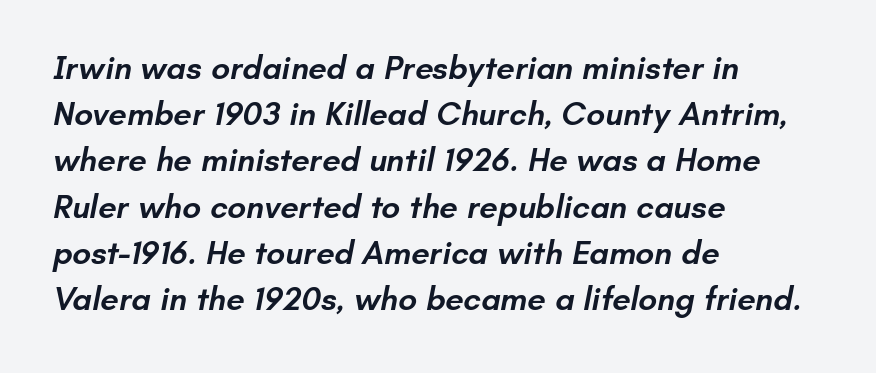
{"serif": "no", "bold": "semi", "weight": "semibold", "width": "normal", "stroke_contrast": "low", "x_height": "small", "monospaced": "no", "underline": "no", "align": "left", "line_spacing": "normal", "line_spacing_ratio": 1.4, "letter_spacing": "normal", "letter_spacing_em": 0.0, "glyph_px": 33}
